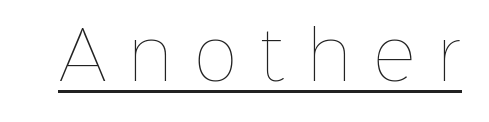
{"italic": "no", "bold": "no", "weight": "thin", "width": "normal", "stroke_contrast": "low", "x_height": "medium", "monospaced": "no", "underline": "yes", "letter_spacing": "wide", "letter_spacing_em": 0.36, "glyph_px": 65}
